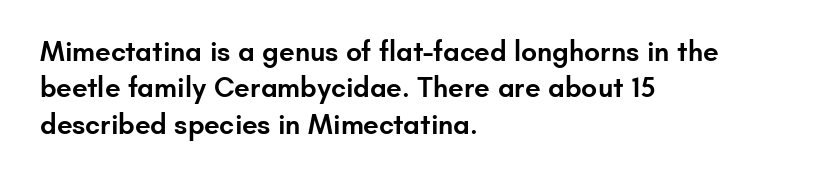
One-word summary of the alignment: left. Summary of vertical rhythm: regular, with standard interline spacing. The rendering uses a semibold face; strokes are thickened but not to full bold. Classification — sans serif.
